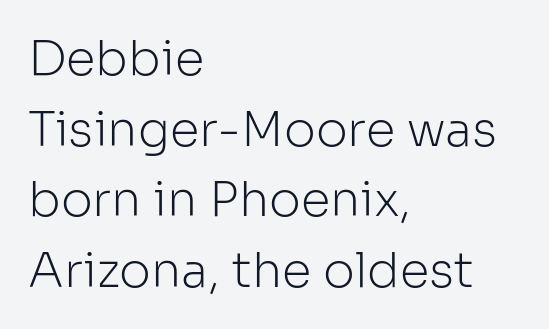
Q: Is the text bold? A: No.
Q: Is the text italic (slanted)? A: No, it is upright.
Q: Is the typeface a serif or a sans-serif typeface? A: Sans-serif.
Q: Is the text underlined? A: No.
Q: How is the paragraph aligned? A: Left-aligned.
Q: Is the spacing between letters normal or unusually wide? A: Normal.
Q: Is the spacing between lines tight, normal or loose? A: Normal.
Q: Width (condensed, normal, or wide)? A: Normal.
Q: Stroke contrast? A: Low.
Q: x-height? A: Medium.
Q: Monospaced? A: No.
